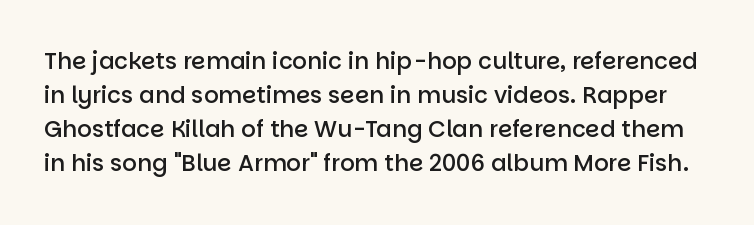
Moderately thickened strokes mark this as semibold type. The line-height multiplier appears to be the usual default. Look at the tracking — it's just the regular setting, nothing added. Unmarked baselines from the first word to the last. In terms of posture, this sample is upright.
